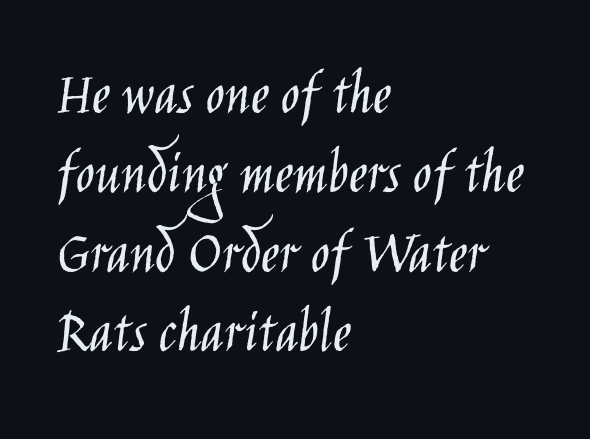
The passage is arranged the way most books set body copy — flush left. Underlining? Definitely not there. No chunkiness to these letters — they're not bold.
